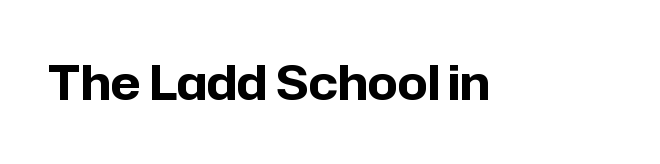
{"serif": "no", "italic": "no", "bold": "yes", "weight": "bold", "width": "normal", "stroke_contrast": "low", "x_height": "medium", "monospaced": "no", "underline": "no", "letter_spacing": "normal", "letter_spacing_em": 0.0, "glyph_px": 47}
